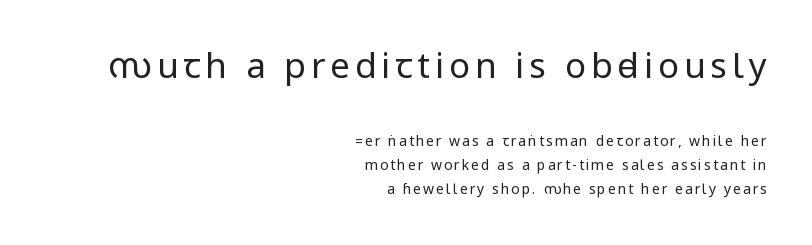
{"serif": "no", "italic": "no", "bold": "no", "weight": "regular", "width": "condensed", "stroke_contrast": "low", "underline": "no", "align": "right", "line_spacing_ratio": 1.71, "larger_block": "first", "size_ratio": 2.5, "glyph_px": 35}
